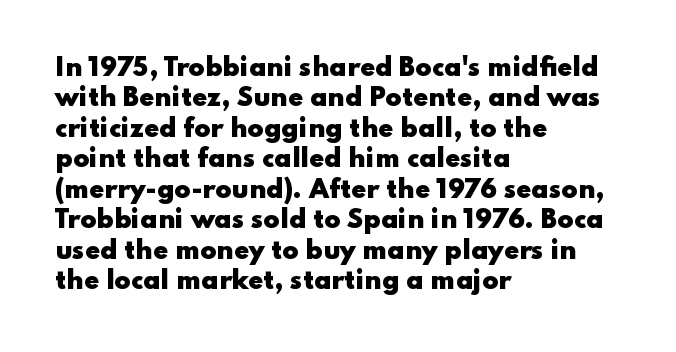
{"italic": "no", "bold": "yes", "underline": "no", "align": "left", "line_spacing": "normal", "line_spacing_ratio": 1.27, "letter_spacing": "normal", "letter_spacing_em": 0.0, "glyph_px": 24}
